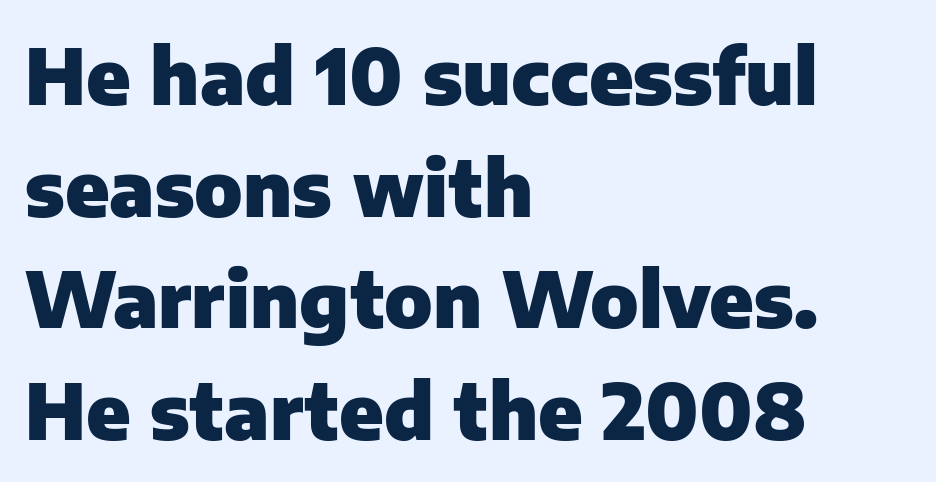
The face used here has the dense, thick strokes of a bold. Regarding serifs, this sample does without them. Spacing verdict: proportional, widths tailored to each character. This is roman type, the default non-slanted kind. Caption: standard tracking, unaltered. The passage shown stacks its lines at a standard gap.
